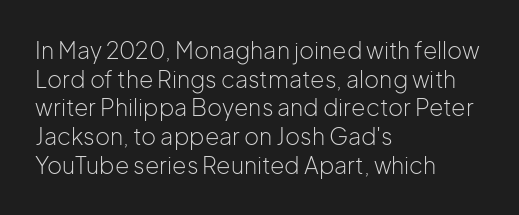
The image shows 23 px text type, upright; set left-aligned, normal line spacing (1.25x), normal letter spacing, not underlined.
